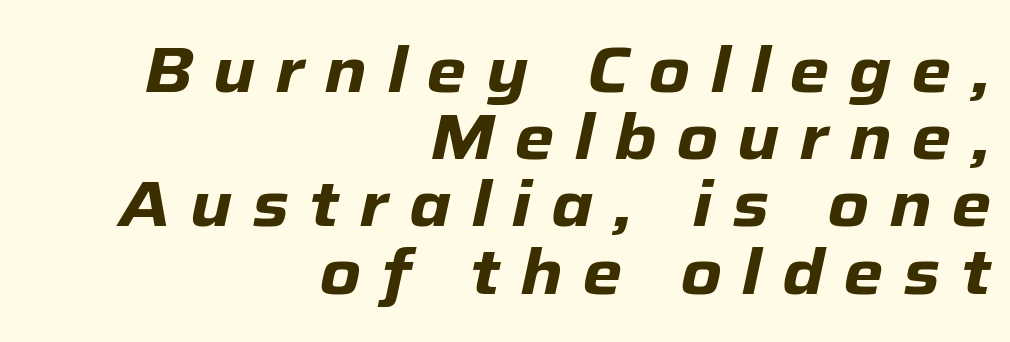
{"italic": "yes", "lean": "right", "slant_degrees": 12, "bold": "yes", "weight": "heavy", "width": "normal", "stroke_contrast": "low", "x_height": "medium", "monospaced": "no", "underline": "no", "align": "right", "line_spacing": "tight", "line_spacing_ratio": 1.05, "letter_spacing": "wide", "letter_spacing_em": 0.31, "glyph_px": 64}
